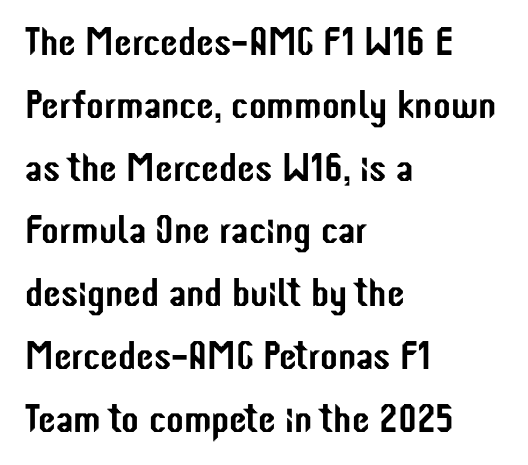
Q: Is the text italic (slanted)? A: No, it is upright.
Q: Is the typeface a serif or a sans-serif typeface? A: Sans-serif.
Q: Is the text underlined? A: No.
Q: How is the paragraph aligned? A: Left-aligned.
Q: Is the spacing between letters normal or unusually wide? A: Normal.
Q: Is the spacing between lines tight, normal or loose? A: Normal.
Q: Width (condensed, normal, or wide)? A: Condensed.
Q: Stroke contrast? A: Low.
Q: x-height? A: Medium.
Q: Monospaced? A: No.
